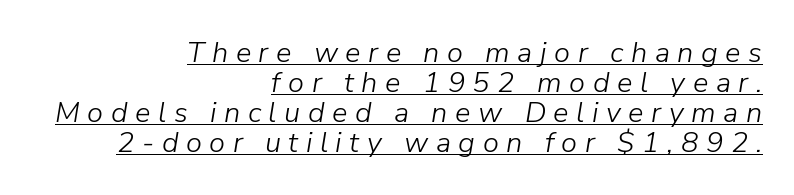
{"italic": "yes", "lean": "right", "slant_degrees": 9, "bold": "no", "weight": "light", "width": "normal", "stroke_contrast": "low", "x_height": "medium", "monospaced": "no", "underline": "yes", "align": "right", "line_spacing": "tight", "line_spacing_ratio": 1.03, "letter_spacing": "wide", "letter_spacing_em": 0.26, "glyph_px": 29}
